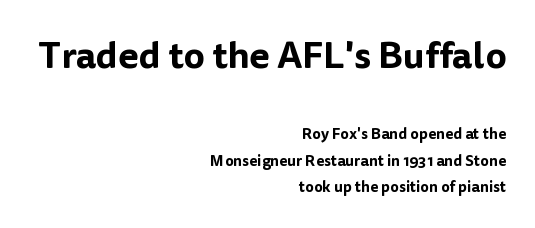
The face used here is a sans, in the tradition of grotesques and geometrics. This sample is right-justified, so line beginnings fall wherever the words allow. This sample uses plain, unmodified letter spacing. The letters in the upper block stand taller than those in the block below.
